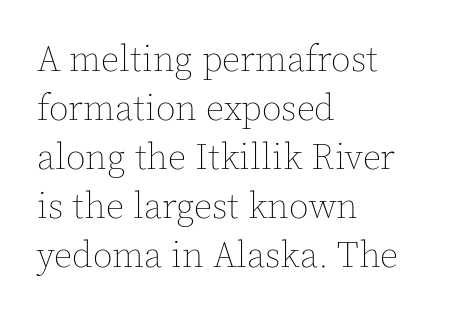
Q: Is the text bold? A: No.
Q: Is the text italic (slanted)? A: No, it is upright.
Q: Is the text underlined? A: No.
Q: How is the paragraph aligned? A: Left-aligned.
Q: Is the spacing between letters normal or unusually wide? A: Normal.
Q: Is the spacing between lines tight, normal or loose? A: Normal.
Q: Width (condensed, normal, or wide)? A: Normal.
Q: x-height? A: Medium.
Q: Monospaced? A: No.
